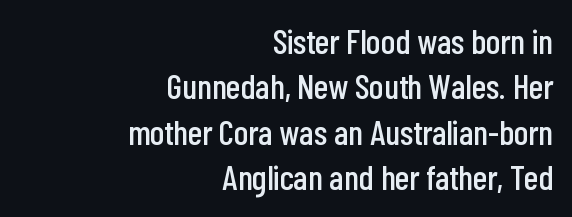
The image shows 35 px condensed sans-serif type, upright; set right-aligned, normal line spacing (1.3x), normal letter spacing, not underlined; low stroke contrast and a medium x-height.
